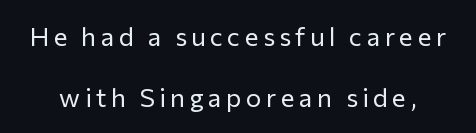
One glance says open: line gaps are wider than usual. You can tell it's not italic because the verticals are truly vertical. Weight class: somewhere from thin through regular. No word sits above an underline.
